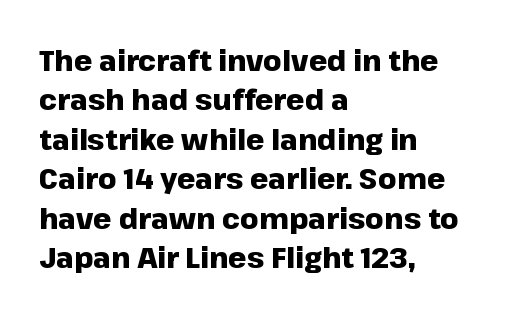
The lines sit at an ordinary, default distance from one another. Is there any slant? The stems are plumb. The space beneath each line is pristine and unruled. These words are printed bold, with thick strokes throughout. Letterform terminals end flat and unadorned throughout the passage. Looks like regular typesetting: each glyph gets only the width it needs.
